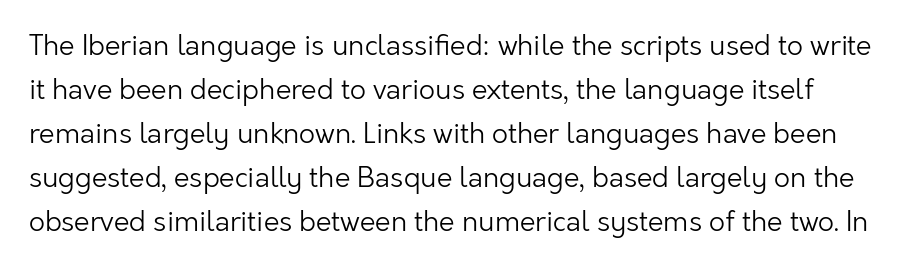
The image shows 28 px light sans-serif type, upright; set normal line spacing (1.57x), normal letter spacing, not underlined; low stroke contrast and a medium x-height.
